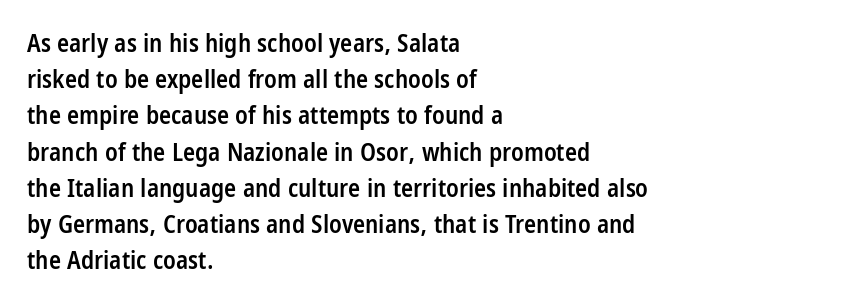
Q: Is the text bold? A: Semi-bold.
Q: Is the text italic (slanted)? A: No, it is upright.
Q: Is the text underlined? A: No.
Q: How is the paragraph aligned? A: Left-aligned.
Q: Is the spacing between letters normal or unusually wide? A: Normal.
Q: Is the spacing between lines tight, normal or loose? A: Normal.
